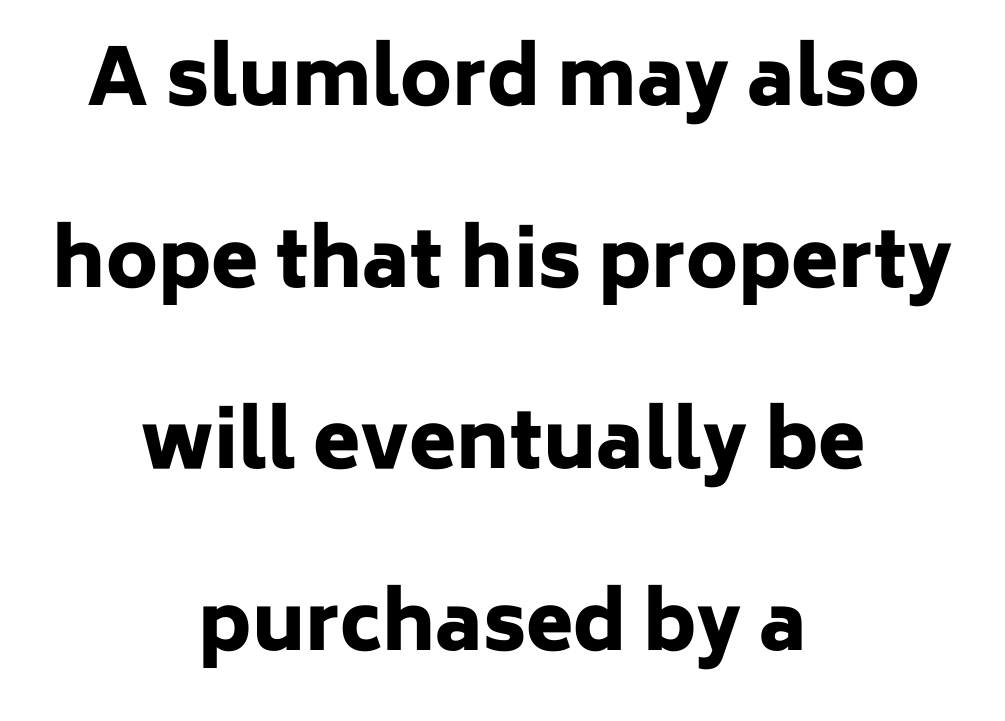
Designer's note — italics off, roman on. Does the copy run flush right? No — it is centered line by line. Unmarked baselines from the first word to the last. Each letter keeps its own natural width here, so spacing adapts to shape. Between one letter and the next there's only the usual sliver of space.
